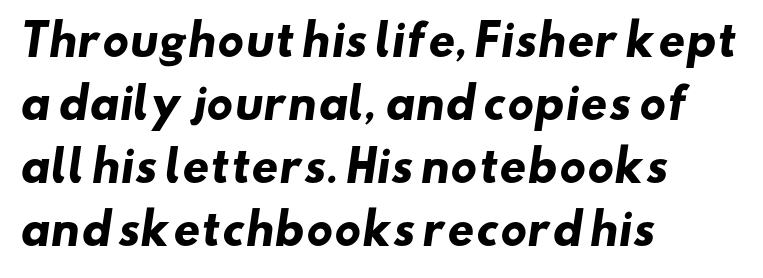
The specimen omits any rule beneath the text block's lines. Notice how the passage keeps a crisp vertical edge on the left only. Interline gaps are of average width in this sample. Letterform terminals end flat and unadorned throughout the passage. Bold? Absolutely — the strokes are thick and heavy.
